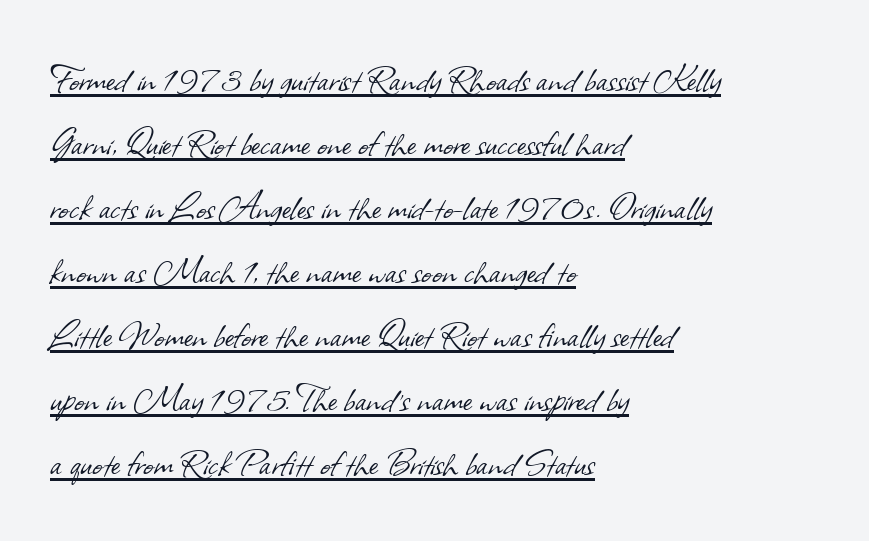
The image shows 43 px light sans-serif type; set left-aligned, normal line spacing (1.49x), normal letter spacing, underlined; low stroke contrast and a small x-height.
